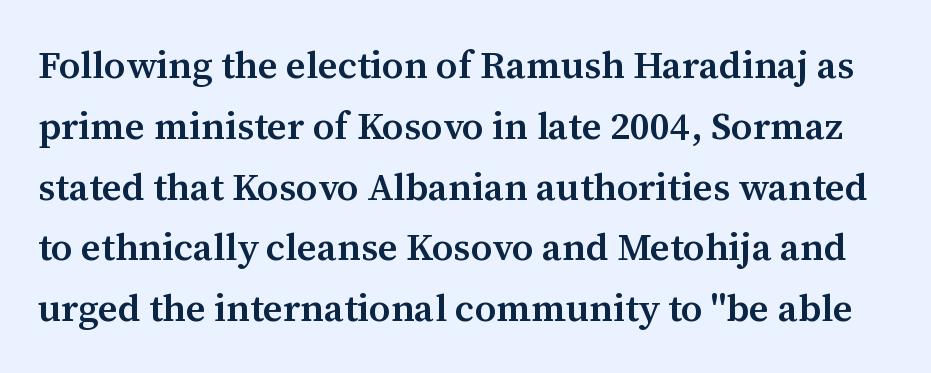
The image shows 38 px semibold serif type, upright; set normal line spacing (1.6x), normal letter spacing, not underlined; medium stroke contrast and a medium x-height.
